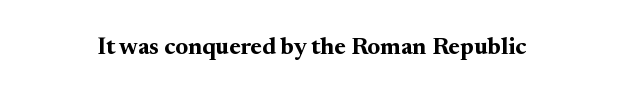
What stands out about the letter spacing? Nothing — it is the standard amount. Upright lettering throughout. Bold? Absolutely — the strokes are thick and heavy. The glyphs are unaccompanied by any horizontal stroke below them.
